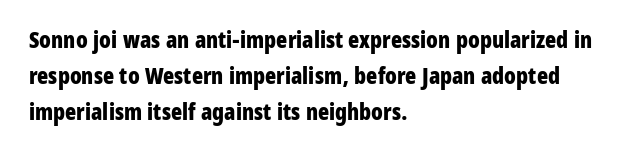
{"italic": "no", "bold": "yes", "underline": "no", "align": "left", "line_spacing": "normal", "line_spacing_ratio": 1.56, "letter_spacing": "normal", "letter_spacing_em": 0.0, "glyph_px": 23}
